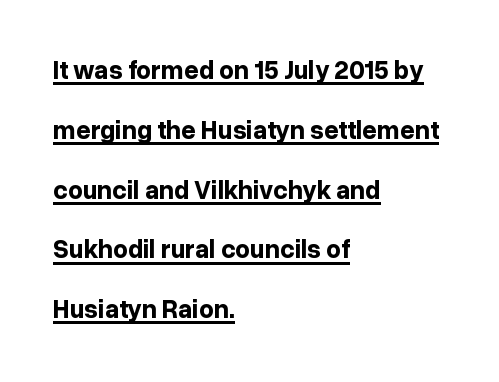
Q: Is the text bold? A: Yes.
Q: Is the text italic (slanted)? A: No, it is upright.
Q: Is the text underlined? A: Yes.
Q: How is the paragraph aligned? A: Left-aligned.
Q: Is the spacing between letters normal or unusually wide? A: Normal.
Q: Is the spacing between lines tight, normal or loose? A: Loose.
